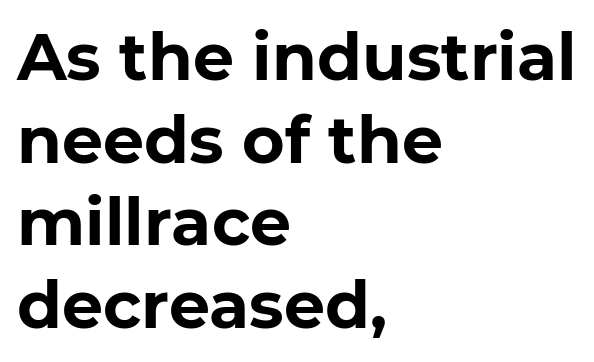
The image shows 65 px bold sans-serif type; set left-aligned, normal line spacing (1.27x), normal letter spacing, not underlined; low stroke contrast and a medium x-height.
